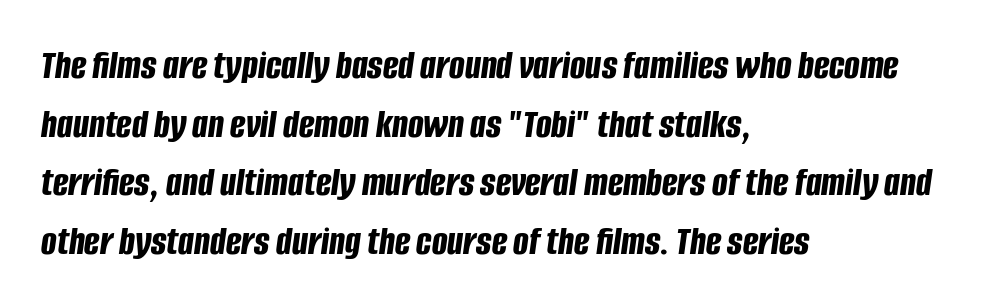
Horizontal alignment here is leftward, the default for most running prose. This rendering features lettering with no underline. Think of a printed novel: that variable character pitch is what you see here. A normal amount of white space separates one row of letters from the next. The strokes are fattened all the way to bold.
